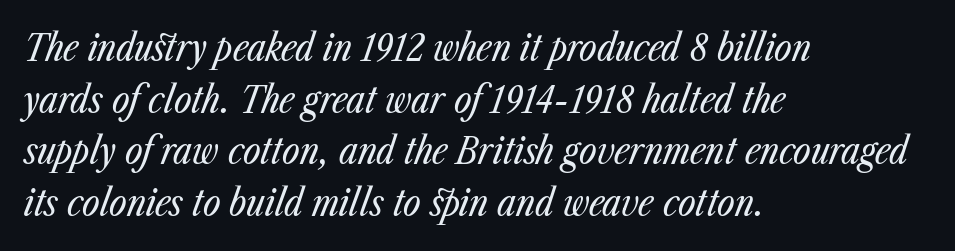
The image shows 38 px regular-weight, condensed type, italic (leaning right); set left-aligned, normal line spacing (1.36x), normal letter spacing, not underlined; low stroke contrast and a medium x-height.
